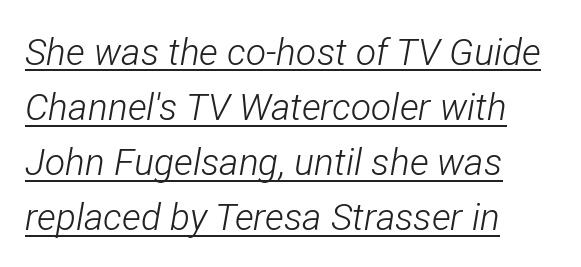
{"italic": "yes", "lean": "right", "slant_degrees": 12, "bold": "no", "weight": "light", "width": "condensed", "stroke_contrast": "low", "x_height": "medium", "monospaced": "no", "underline": "yes", "align": "left", "line_spacing": "normal", "line_spacing_ratio": 1.49, "letter_spacing": "normal", "letter_spacing_em": 0.0, "glyph_px": 37}
